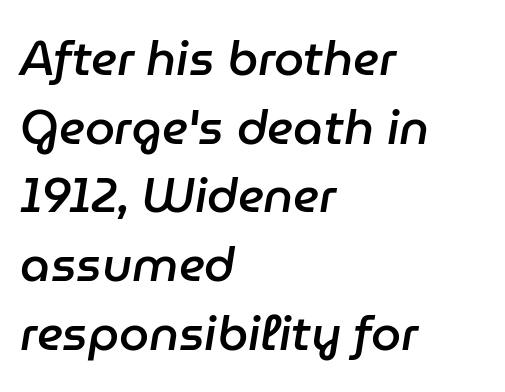
{"italic": "yes", "lean": "right", "slant_degrees": 9, "bold": "semi", "weight": "semibold", "width": "normal", "stroke_contrast": "low", "x_height": "medium", "monospaced": "no", "underline": "no", "align": "left", "line_spacing": "normal", "line_spacing_ratio": 1.43, "letter_spacing": "normal", "letter_spacing_em": 0.0, "glyph_px": 48}
